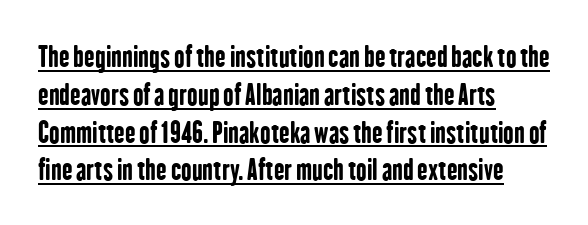
The image shows 28 px bold, condensed sans-serif type, upright; set left-aligned, normal line spacing (1.35x), normal letter spacing, underlined; low stroke contrast and a medium x-height.
